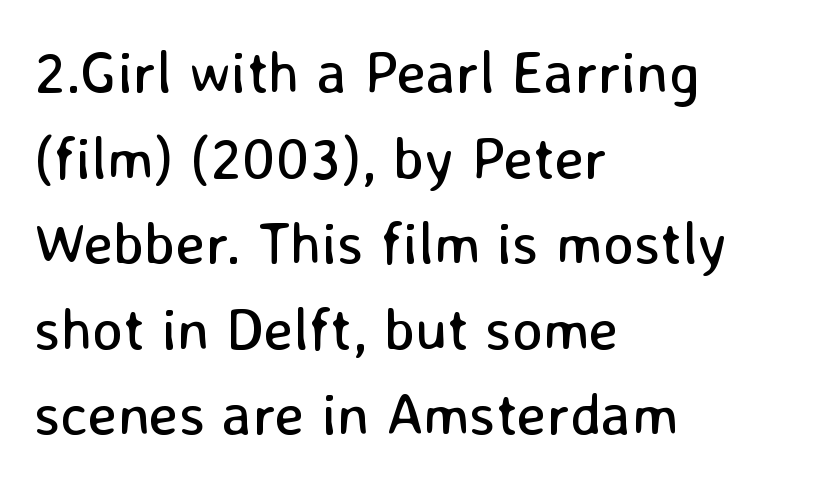
Nope, not italic — everything's standing straight. The face used here is proportionally spaced, like ordinary book or web type. Nothing sits at the stroke ends, so this counts as sans-serif. Short note: letters normally spaced. Check the space under the baseline: it is left empty. No letter is thick-stroked: the sample isn't bold.
